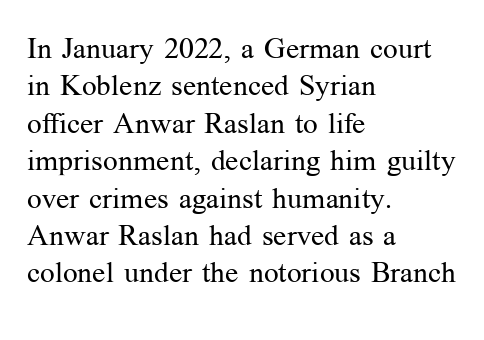
Q: Is the text bold? A: No.
Q: Is the text italic (slanted)? A: No, it is upright.
Q: Is the typeface a serif or a sans-serif typeface? A: Serif.
Q: Is the text underlined? A: No.
Q: How is the paragraph aligned? A: Left-aligned.
Q: Is the spacing between letters normal or unusually wide? A: Normal.
Q: Is the spacing between lines tight, normal or loose? A: Normal.
Q: Width (condensed, normal, or wide)? A: Normal.
Q: Stroke contrast? A: Medium.
Q: x-height? A: Medium.
Q: Monospaced? A: No.
